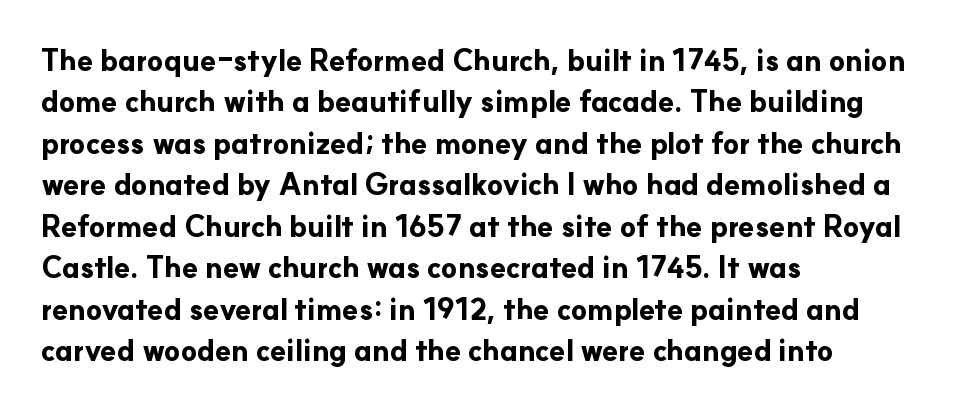
{"serif": "no", "italic": "no", "bold": "yes", "weight": "bold", "width": "normal", "stroke_contrast": "low", "x_height": "small", "monospaced": "no", "underline": "no", "align": "left", "line_spacing": "normal", "line_spacing_ratio": 1.43, "letter_spacing": "normal", "letter_spacing_em": 0.0, "glyph_px": 29}
